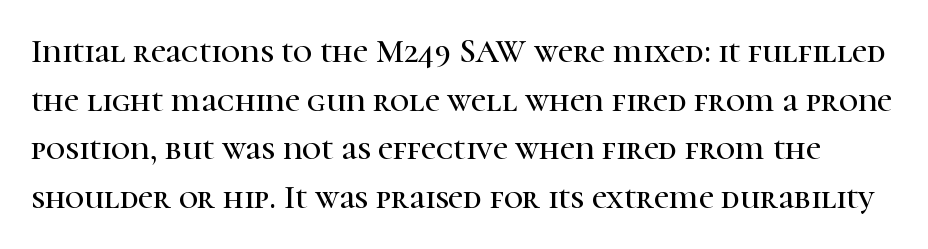
The image shows 33 px serif type, upright; set normal line spacing (1.47x), normal letter spacing, not underlined; high stroke contrast and a medium x-height.
